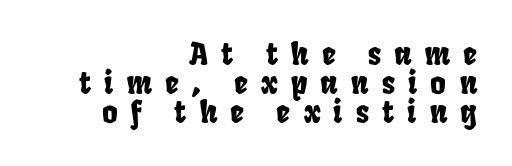
{"serif": "no", "width": "condensed", "stroke_contrast": "low", "x_height": "large", "monospaced": "no", "underline": "no", "align": "right", "line_spacing": "tight", "line_spacing_ratio": 0.96, "letter_spacing": "wide", "letter_spacing_em": 0.44, "glyph_px": 30}
